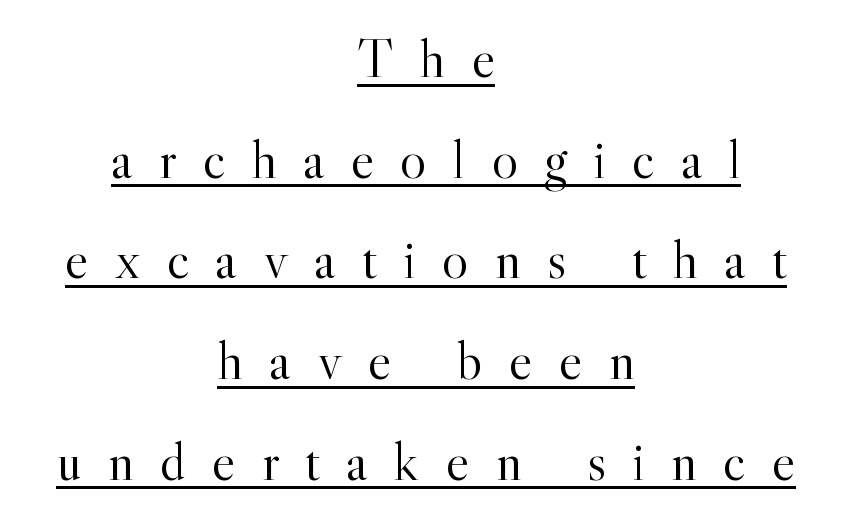
Somebody hit Ctrl+U on this one — the words are underlined. The horizontal fit of the characters is loose and conspicuously gappy. No extra ink here — the face is not bold. Reading down the block, each line starts at a different indent, mirrored at its end. No italicization has been applied; the sample stays upright. You could not count columns in this text — the font is proportionally spaced.
